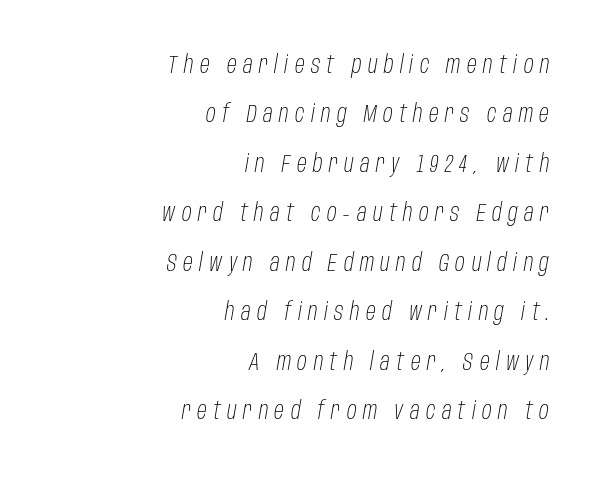
The image shows 24 px text type, italic (leaning right); set right-aligned, loose line spacing (2.06x), unusually wide letter spacing (+0.27 em), not underlined.
